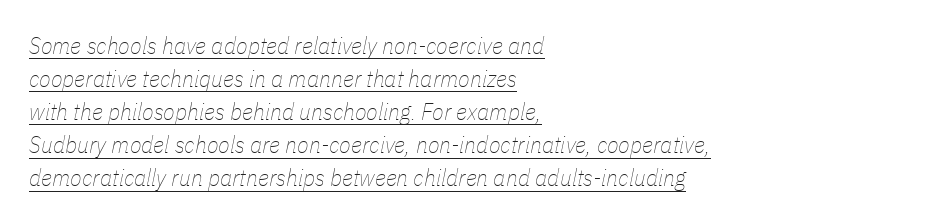
The image shows 24 px text type, italic (leaning right); set left-aligned, normal line spacing (1.38x), normal letter spacing, underlined.
